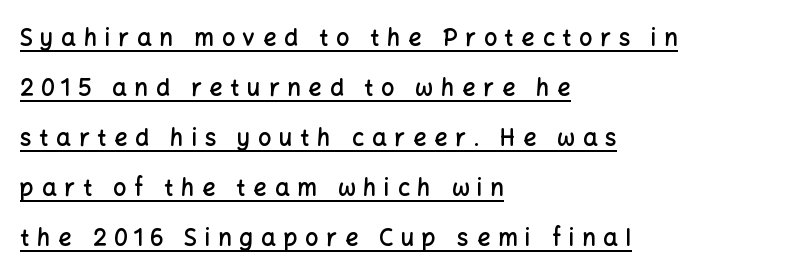
The image shows 23 px text type, upright; set left-aligned, loose line spacing (2.17x), unusually wide letter spacing (+0.34 em), underlined.
